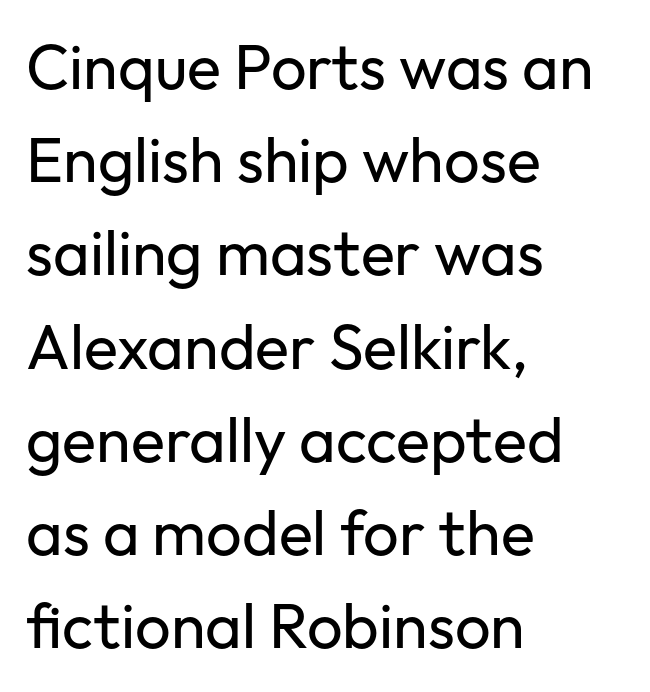
The image shows 63 px regular-weight sans-serif type, upright; set left-aligned, normal line spacing (1.48x), normal letter spacing, not underlined; low stroke contrast and a medium x-height.
